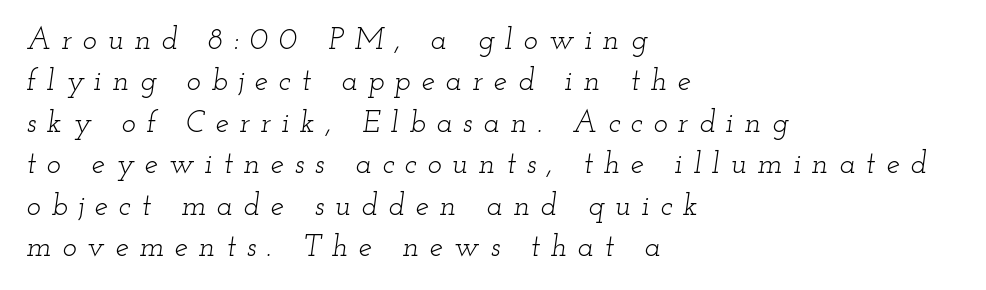
The image shows 30 px light, wide serif type, italic (leaning right); set left-aligned, normal line spacing (1.38x), unusually wide letter spacing (+0.36 em), not underlined; low stroke contrast and a small x-height.
